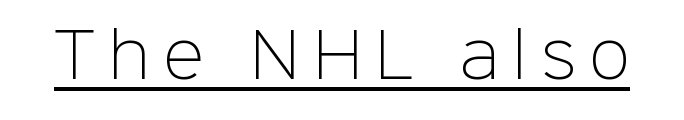
Q: Is the text bold? A: No.
Q: Is the text italic (slanted)? A: No, it is upright.
Q: Is the typeface a serif or a sans-serif typeface? A: Sans-serif.
Q: Is the text underlined? A: Yes.
Q: Is the spacing between letters normal or unusually wide? A: Unusually wide.
Q: Width (condensed, normal, or wide)? A: Normal.
Q: Stroke contrast? A: Low.
Q: x-height? A: Medium.
Q: Monospaced? A: No.
